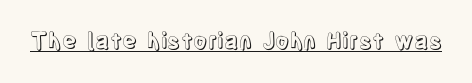
The image shows 22 px text type, upright; set normal letter spacing, underlined.
